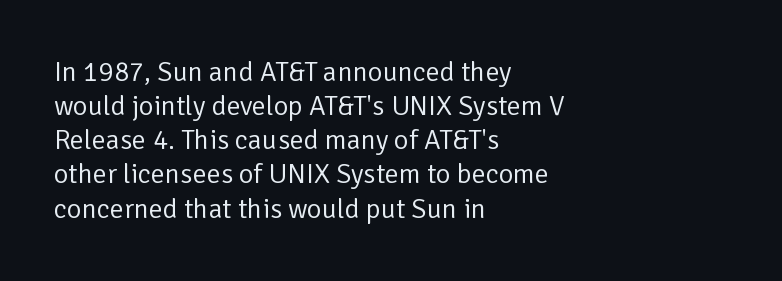
The image shows 28 px regular-weight sans-serif type, upright; set left-aligned, line spacing 1.22x, normal letter spacing, not underlined; low stroke contrast and a medium x-height.
